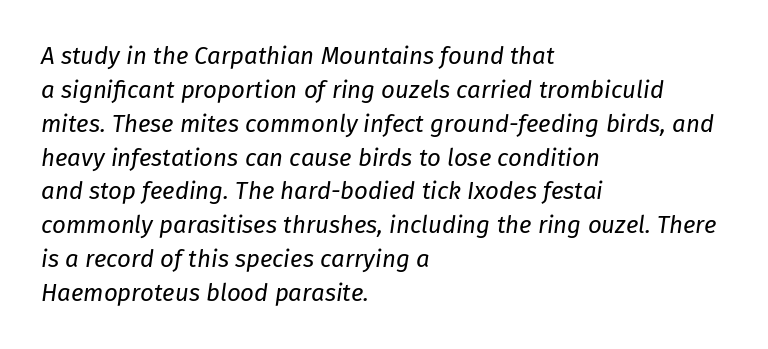
Is the letter spacing exaggerated? No — it looks like the ordinary default. The passage is arranged the way most books set body copy — flush left. The strokes carry an ordinary text weight at most. Normally led — the rows are evenly, conventionally spaced.
